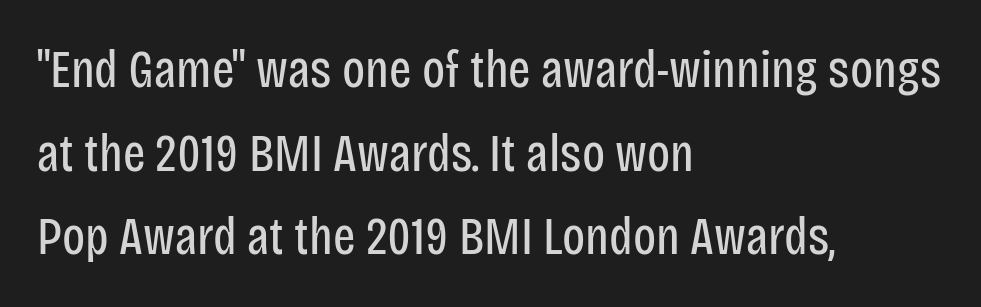
If you drew a line through each stem, it would be perfectly vertical. The glyphs are unaccompanied by any horizontal stroke below them. The setting favours the left margin, as ordinary paragraphs usually do. Think of a printed novel: that variable character pitch is what you see here.
